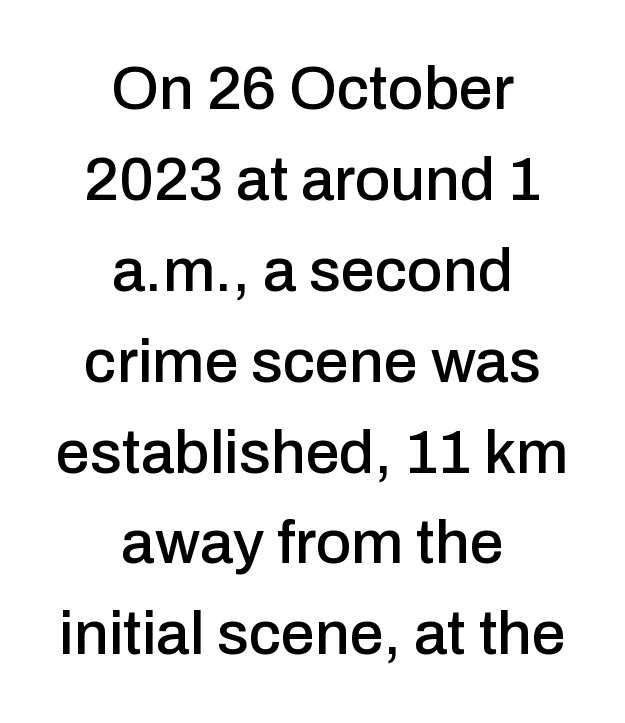
Q: Is the text italic (slanted)? A: No, it is upright.
Q: Is the typeface a serif or a sans-serif typeface? A: Sans-serif.
Q: Is the text underlined? A: No.
Q: How is the paragraph aligned? A: Centered.
Q: Is the spacing between letters normal or unusually wide? A: Normal.
Q: Is the spacing between lines tight, normal or loose? A: Normal.
Q: Width (condensed, normal, or wide)? A: Normal.
Q: Stroke contrast? A: Low.
Q: x-height? A: Medium.
Q: Monospaced? A: No.
